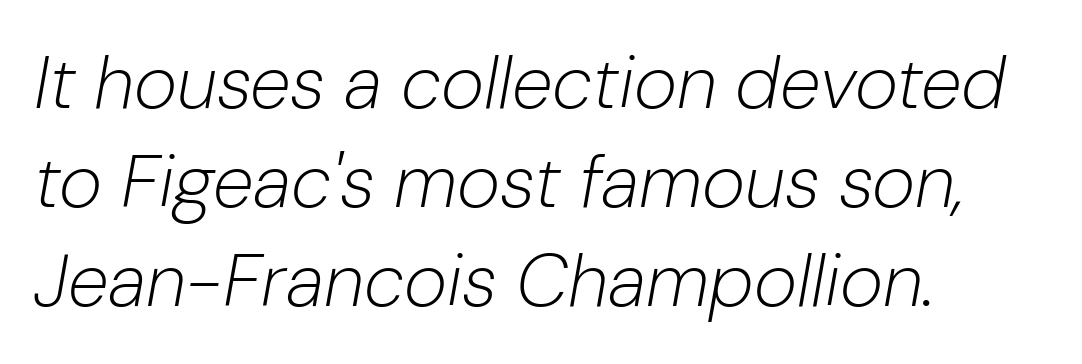
The image shows 74 px light type, italic (leaning right); set left-aligned, normal line spacing (1.34x), normal letter spacing, not underlined; low stroke contrast and a medium x-height.
